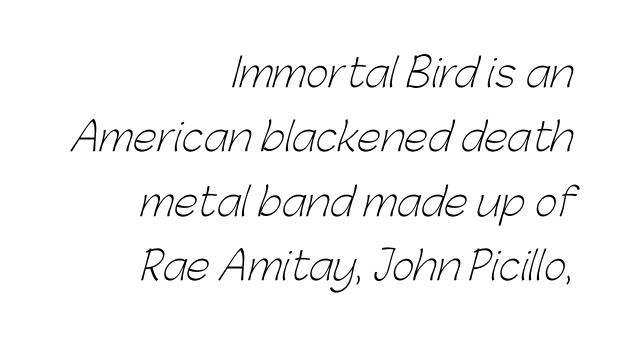
Q: Is the text bold? A: No.
Q: Is the typeface a serif or a sans-serif typeface? A: Sans-serif.
Q: Is the text underlined? A: No.
Q: How is the paragraph aligned? A: Right-aligned.
Q: Is the spacing between letters normal or unusually wide? A: Normal.
Q: Is the spacing between lines tight, normal or loose? A: Normal.
Q: Width (condensed, normal, or wide)? A: Normal.
Q: Stroke contrast? A: Low.
Q: x-height? A: Medium.
Q: Monospaced? A: No.
